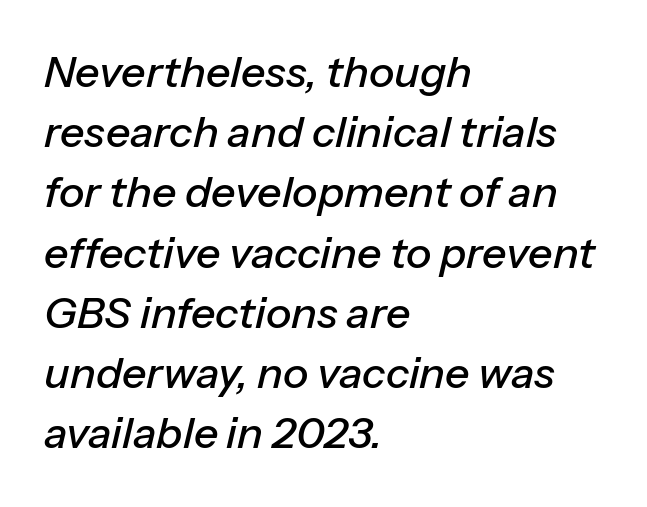
The image shows 43 px text type, italic (leaning right); set left-aligned, normal line spacing (1.4x), normal letter spacing, not underlined; low stroke contrast and a medium x-height.
